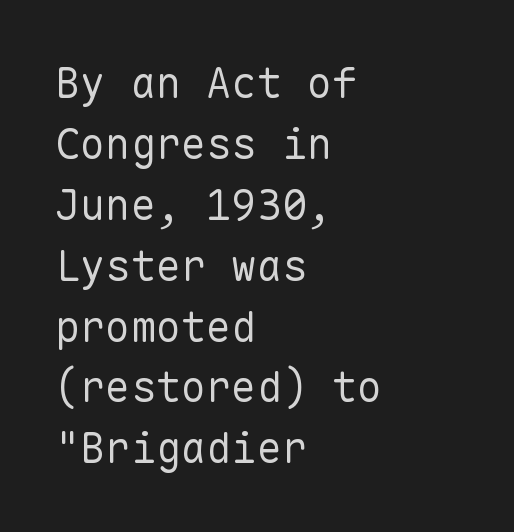
{"serif": "no", "italic": "no", "bold": "no", "weight": "regular", "width": "normal", "stroke_contrast": "low", "x_height": "medium", "monospaced": "yes", "underline": "no", "align": "left", "line_spacing": "normal", "line_spacing_ratio": 1.45, "letter_spacing": "normal", "letter_spacing_em": 0.0, "glyph_px": 42}
